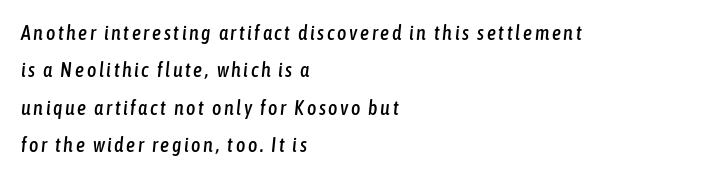
Q: Is the text italic (slanted)? A: Yes, it leans right by about 6 degrees.
Q: Is the text underlined? A: No.
Q: How is the paragraph aligned? A: Left-aligned.
